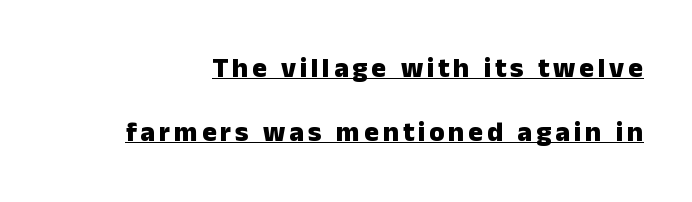
Q: Is the text bold? A: Yes.
Q: Is the text italic (slanted)? A: No, it is upright.
Q: Is the typeface a serif or a sans-serif typeface? A: Sans-serif.
Q: Is the text underlined? A: Yes.
Q: Is the spacing between lines tight, normal or loose? A: Loose.
Q: Width (condensed, normal, or wide)? A: Normal.
Q: Stroke contrast? A: Low.
Q: x-height? A: Medium.
Q: Monospaced? A: No.
